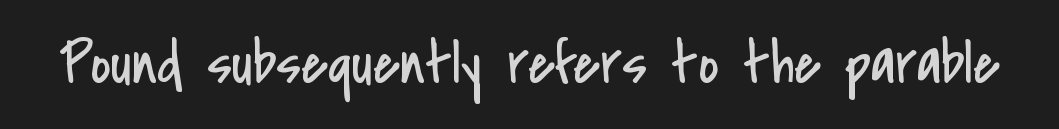
{"serif": "no", "italic": "no", "bold": "no", "weight": "regular", "width": "condensed", "stroke_contrast": "low", "x_height": "small", "monospaced": "no", "underline": "no", "letter_spacing": "normal", "letter_spacing_em": 0.0, "glyph_px": 62}
